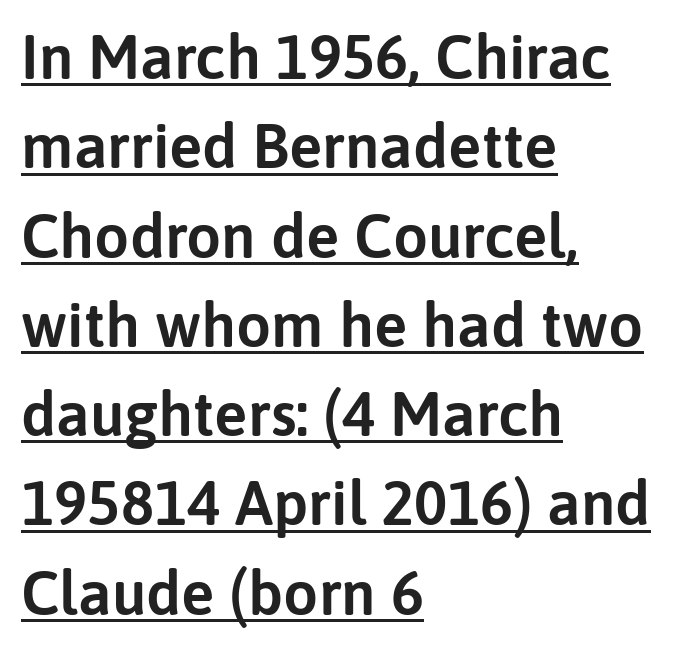
Q: Is the text italic (slanted)? A: No, it is upright.
Q: Is the typeface a serif or a sans-serif typeface? A: Sans-serif.
Q: Is the text underlined? A: Yes.
Q: How is the paragraph aligned? A: Left-aligned.
Q: Is the spacing between letters normal or unusually wide? A: Normal.
Q: Is the spacing between lines tight, normal or loose? A: Normal.
Q: Width (condensed, normal, or wide)? A: Normal.
Q: Stroke contrast? A: Low.
Q: x-height? A: Medium.
Q: Monospaced? A: No.
